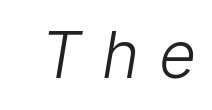
Q: Is the text bold? A: No.
Q: Is the typeface a serif or a sans-serif typeface? A: Sans-serif.
Q: Is the text underlined? A: No.
Q: Is the spacing between letters normal or unusually wide? A: Unusually wide.
Q: Width (condensed, normal, or wide)? A: Normal.
Q: Stroke contrast? A: Low.
Q: x-height? A: Medium.
Q: Monospaced? A: No.
